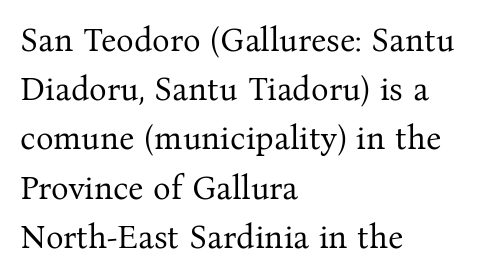
Weight: regular or lighter. Summary of vertical rhythm: regular, with standard interline spacing. The paragraph has a hard left edge and a soft right edge. Examine the stroke ends and you'll spot serifs. The rendering uses natural spacing where letterforms have individual widths.
